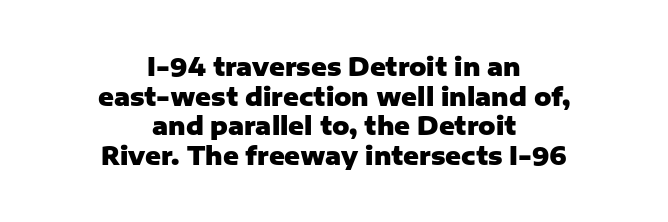
The image shows 24 px bold type, upright; set centered, line spacing 1.23x, normal letter spacing, not underlined.
